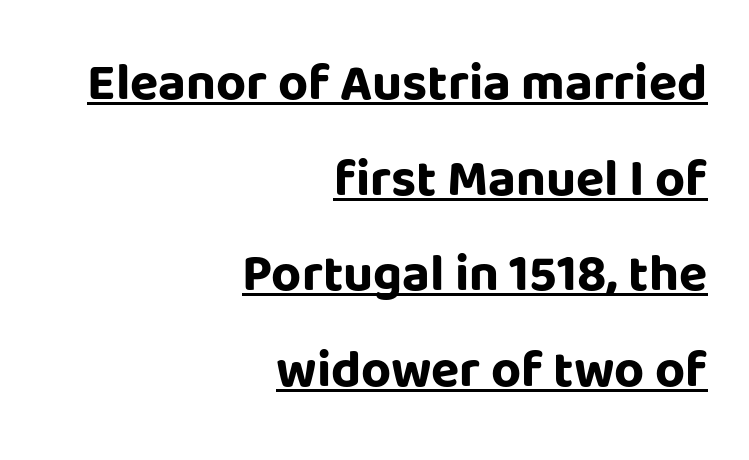
The image shows 52 px bold sans-serif type, upright; set right-aligned, line spacing 1.84x, normal letter spacing, underlined; low stroke contrast and a large x-height.
